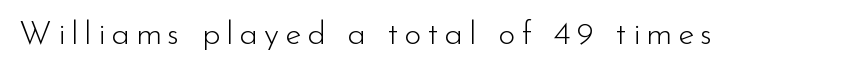
{"serif": "no", "italic": "no", "bold": "no", "weight": "light", "width": "normal", "stroke_contrast": "low", "x_height": "small", "monospaced": "no", "underline": "no", "glyph_px": 33}
